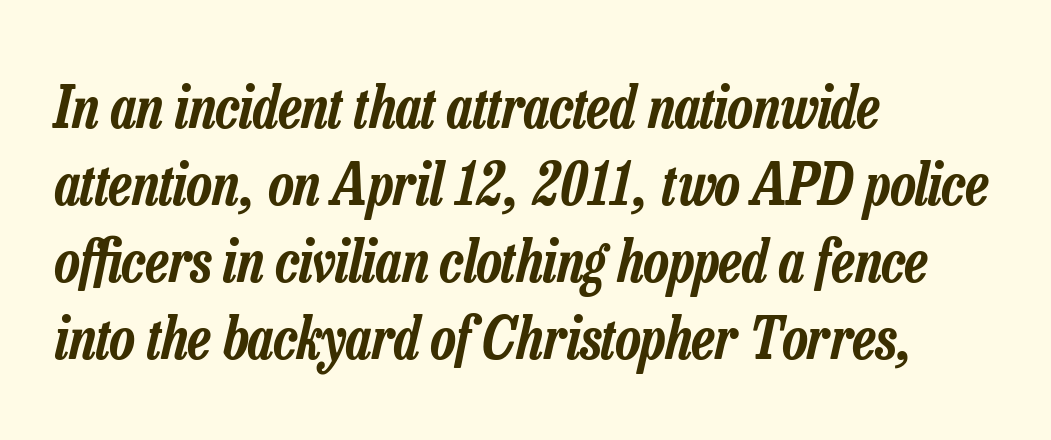
Underlining? Definitely not there. The passage shown is typed in a proportional face where columns would drift. Tracking here is standard; glyphs follow each other at the usual distance. Vertically, the passage feels balanced, rows spaced as you'd expect. The typesetter chose a ragged-right arrangement here. Tall strokes in this sample are angled rather than plumb.
